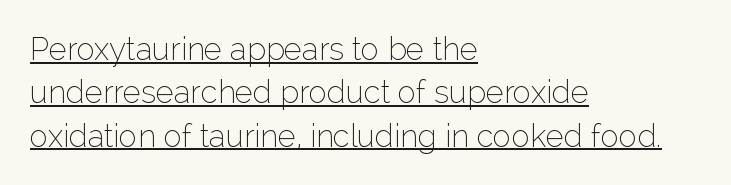
Interline gaps are of average width in this sample. Teacher's note: observe the even left margin — that is flush-left alignment. The passage shown is typed in a proportional face where columns would drift. Inter-character spacing is left at the font's built-in metrics. Every stem runs plumb, perpendicular to the baseline. Does a line run under the words? Yes, clearly.
